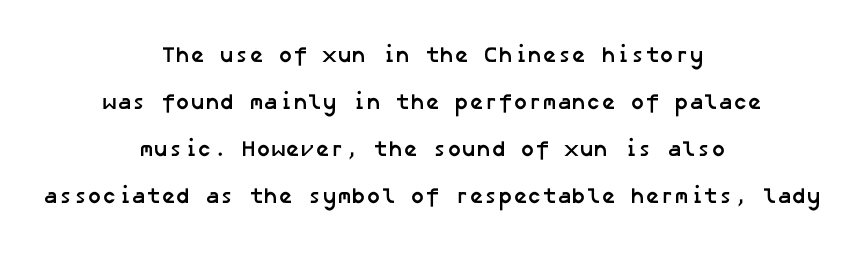
Q: Is the text bold? A: Yes.
Q: Is the text underlined? A: No.
Q: How is the paragraph aligned? A: Centered.
Q: Is the spacing between letters normal or unusually wide? A: Normal.
Q: Is the spacing between lines tight, normal or loose? A: Loose.
